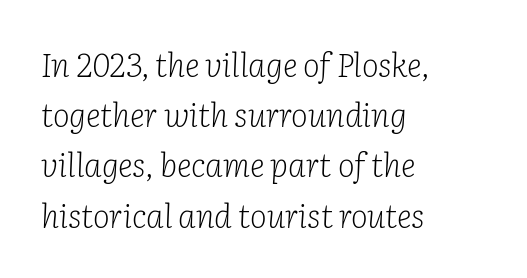
Q: Is the text bold? A: No.
Q: Is the text italic (slanted)? A: Yes, it leans right by about 2 degrees.
Q: Is the typeface a serif or a sans-serif typeface? A: Serif.
Q: Is the text underlined? A: No.
Q: How is the paragraph aligned? A: Left-aligned.
Q: Is the spacing between letters normal or unusually wide? A: Normal.
Q: Is the spacing between lines tight, normal or loose? A: Normal.
Q: Width (condensed, normal, or wide)? A: Normal.
Q: Stroke contrast? A: Low.
Q: x-height? A: Medium.
Q: Monospaced? A: No.
